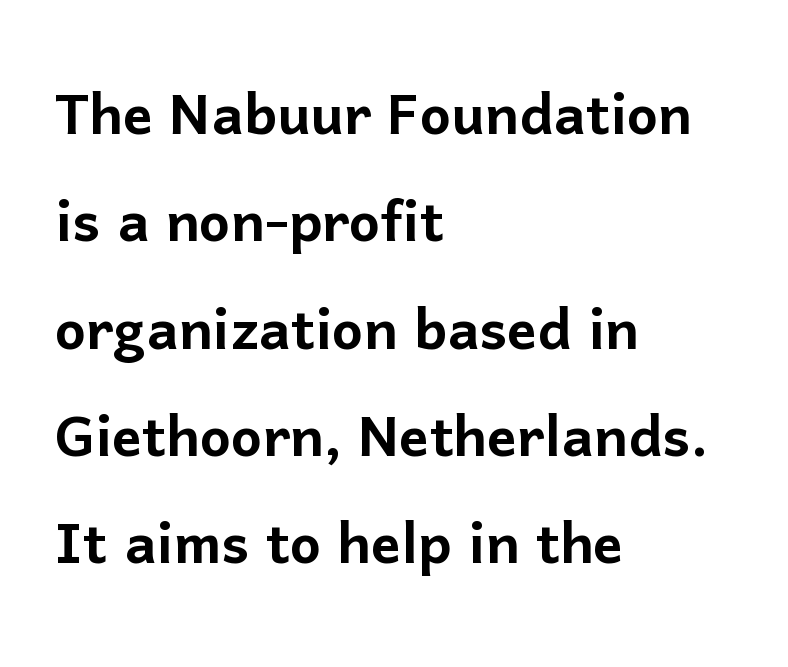
The image shows 74 px sans-serif type, upright; set left-aligned, normal line spacing (1.45x), normal letter spacing, not underlined; low stroke contrast and a medium x-height.
